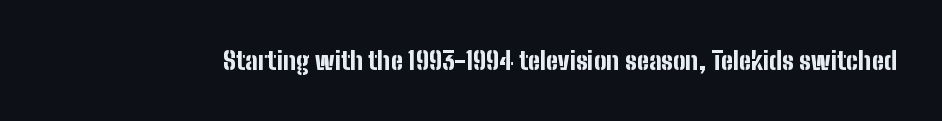
Underlining? Definitely not there. Strong, thick strokes mark this as bold type. This sample uses an upright cut, with every glyph sitting square on the baseline. A typesetter would call this zero additional tracking.
